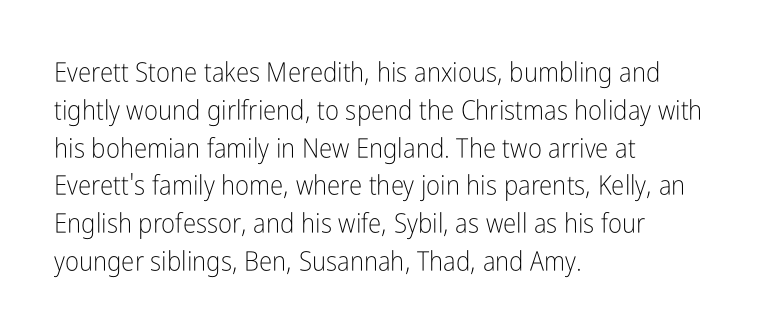
Q: Is the text bold? A: No.
Q: Is the text italic (slanted)? A: No, it is upright.
Q: Is the text underlined? A: No.
Q: How is the paragraph aligned? A: Left-aligned.
Q: Is the spacing between letters normal or unusually wide? A: Normal.
Q: Is the spacing between lines tight, normal or loose? A: Normal.
